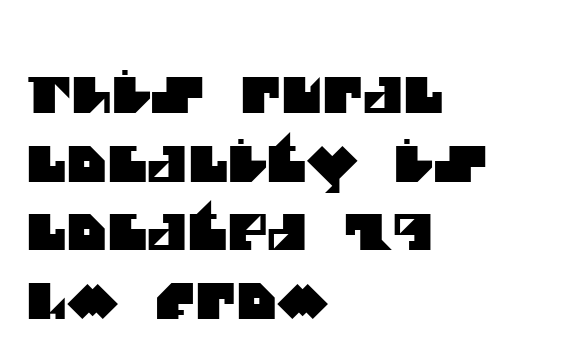
The letters advance in unequal steps, a hallmark of proportional type. The face used here is rendered with its standard letterfit. Compared with a centered layout, this one pins lines to the left instead. Plain, unruled lines of type.
